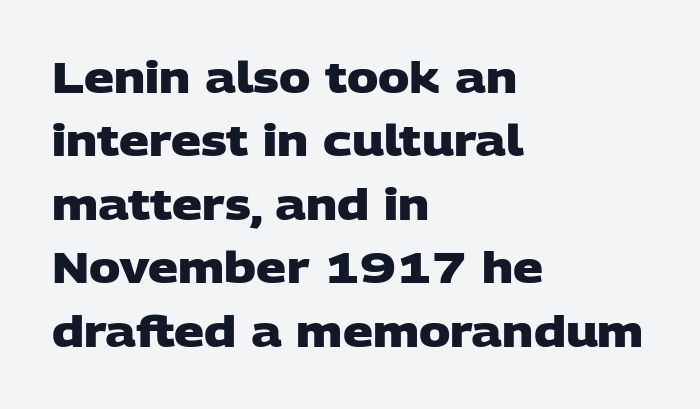
Each letter keeps its own natural width here, so spacing adapts to shape. Unlike a traditional serif, this face leaves its strokes unadorned. Horizontal bands of white between lines are of average thickness. Anything drawn beneath the words? Only blank space. There is no visible air inserted between adjacent glyphs. Typesetter's note: full bold, strokes at maximum text heaviness.
